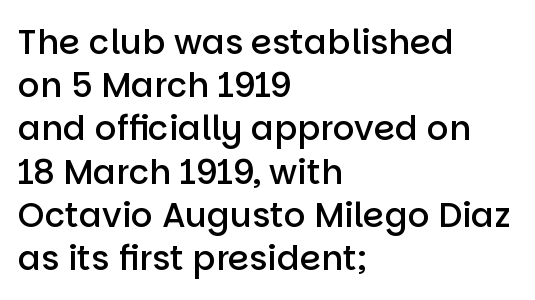
Ascenders rise straight up at ninety degrees. Stroke thickness is moderately raised; the sample reads as semibold. Typeset ragged right — the left edge is the straight one. Proportional: the letters do not fall into vertical columns. The strip under each line holds only bare page.
